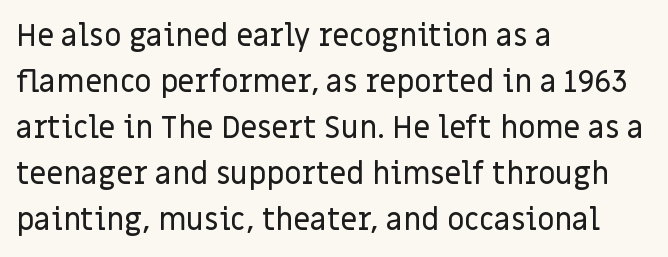
Looks like regular typesetting: each glyph gets only the width it needs. The specimen omits any rule beneath the text block's lines. Students, note that the glyphs here touch the page at normal intervals. Horizontal bands of white between lines are of average thickness. Grotesque or geometric, the face here clearly has no serifs. Each line starts at the same left margin while the right side varies.
